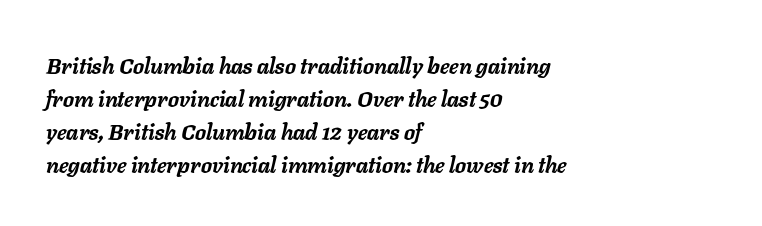
The image shows 22 px bold type, italic (leaning right); set left-aligned, normal line spacing (1.5x), normal letter spacing, not underlined.
